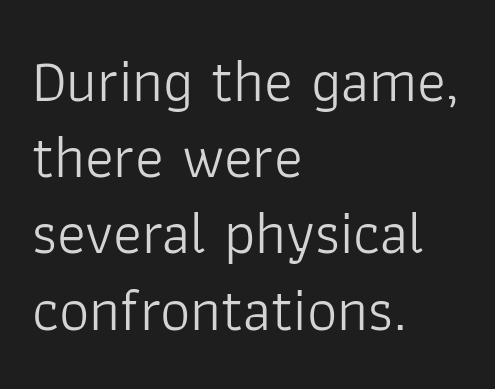
Q: Is the text bold? A: No.
Q: Is the text italic (slanted)? A: No, it is upright.
Q: Is the typeface a serif or a sans-serif typeface? A: Sans-serif.
Q: Is the text underlined? A: No.
Q: How is the paragraph aligned? A: Left-aligned.
Q: Is the spacing between letters normal or unusually wide? A: Normal.
Q: Is the spacing between lines tight, normal or loose? A: Normal.
Q: Width (condensed, normal, or wide)? A: Normal.
Q: Stroke contrast? A: Low.
Q: x-height? A: Medium.
Q: Monospaced? A: No.
